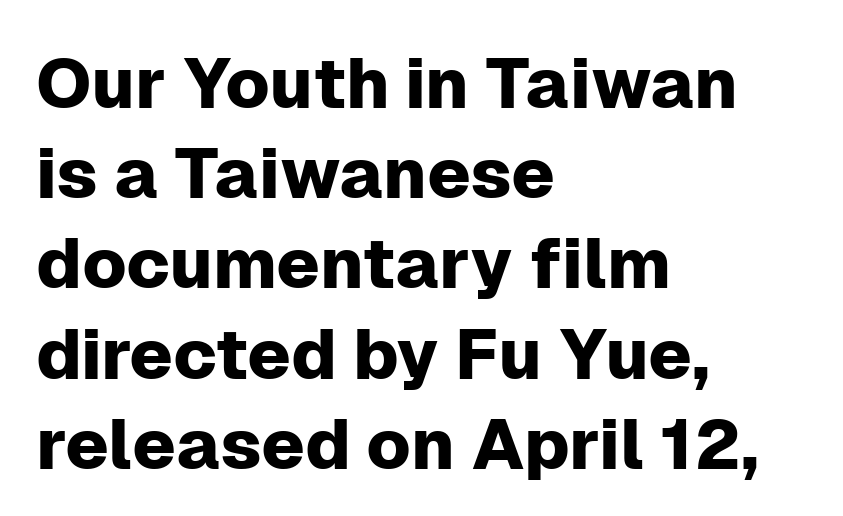
{"serif": "no", "italic": "no", "width": "normal", "stroke_contrast": "low", "x_height": "medium", "monospaced": "no", "underline": "no", "align": "left", "line_spacing": "normal", "line_spacing_ratio": 1.27, "letter_spacing": "normal", "letter_spacing_em": 0.0, "glyph_px": 71}
